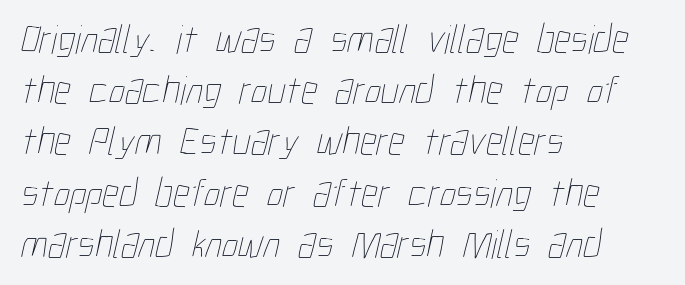
{"bold": "no", "weight": "thin", "width": "condensed", "stroke_contrast": "low", "x_height": "medium", "monospaced": "no", "underline": "no", "align": "left", "line_spacing": "normal", "line_spacing_ratio": 1.25, "letter_spacing": "normal", "letter_spacing_em": 0.0, "glyph_px": 41}
